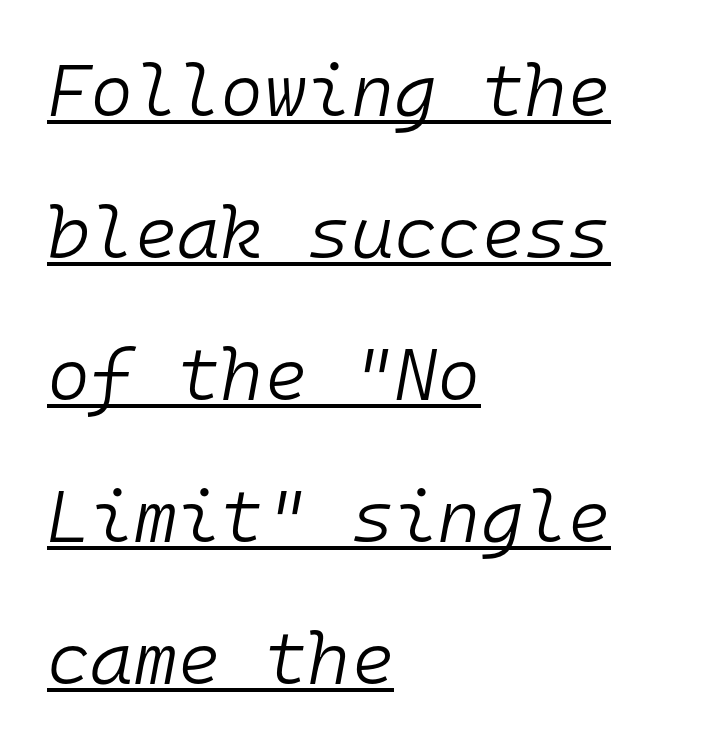
The image shows 74 px light type, italic (leaning right), monospaced; set left-aligned, loose line spacing (1.92x), normal letter spacing, underlined; low stroke contrast and a medium x-height.
